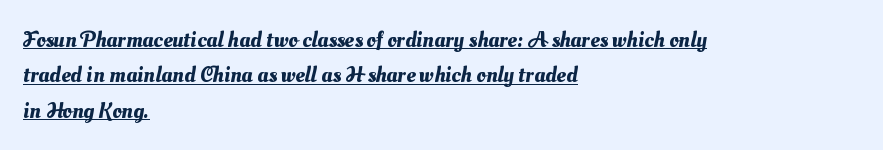
The image shows 23 px text type; set left-aligned, normal line spacing (1.54x), normal letter spacing, underlined.
